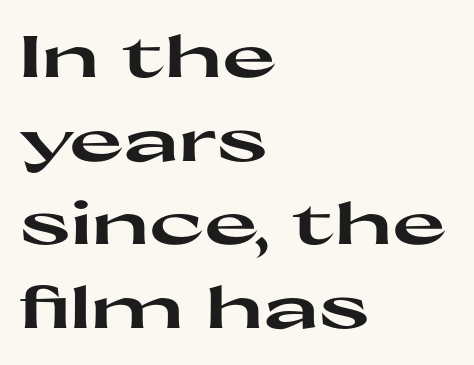
Q: Is the text bold? A: Yes.
Q: Is the text italic (slanted)? A: No, it is upright.
Q: Is the typeface a serif or a sans-serif typeface? A: Sans-serif.
Q: Is the text underlined? A: No.
Q: How is the paragraph aligned? A: Left-aligned.
Q: Is the spacing between letters normal or unusually wide? A: Normal.
Q: Is the spacing between lines tight, normal or loose? A: Normal.
Q: Width (condensed, normal, or wide)? A: Wide.
Q: Stroke contrast? A: High.
Q: x-height? A: Medium.
Q: Monospaced? A: No.
